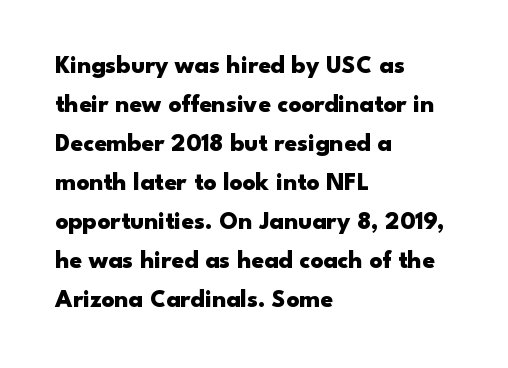
Vertical strokes here are truly vertical. In terms of letterspacing, this is plain default setting. This block has exactly the height ordinary leading produces. Pretty heavy lettering here — definitely bold.
